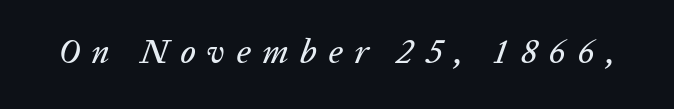
The image shows 34 px text type, italic (leaning right); set unusually wide letter spacing (+0.34 em), not underlined; low stroke contrast and a medium x-height.
